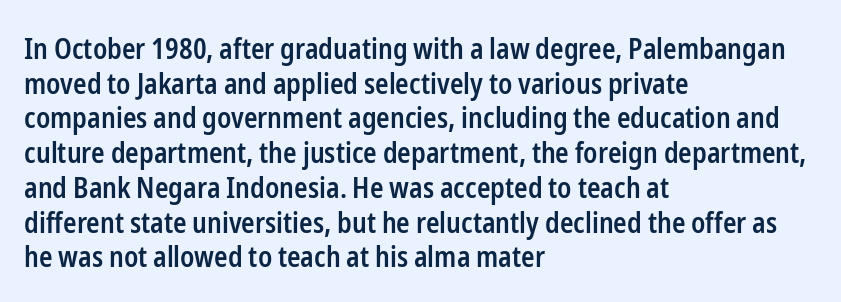
The letters carry no serifs — their stems end cleanly without finishing strokes. The passage shown is semibold, sitting just below true bold. Varying glyph widths throughout — classic text-font behaviour. Check under the words: just untouched page. The compositor pushed each line to the left boundary. This is roman type, the default non-slanted kind.
